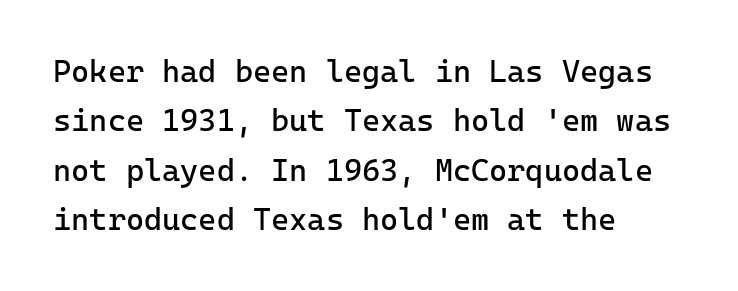
Words float on clear page, feet unadorned. You can tell from the bare stems that sans-serif type was used. The letters stand straight up with perfectly vertical stems. You could call the tracking neutral — neither tight nor loose.
